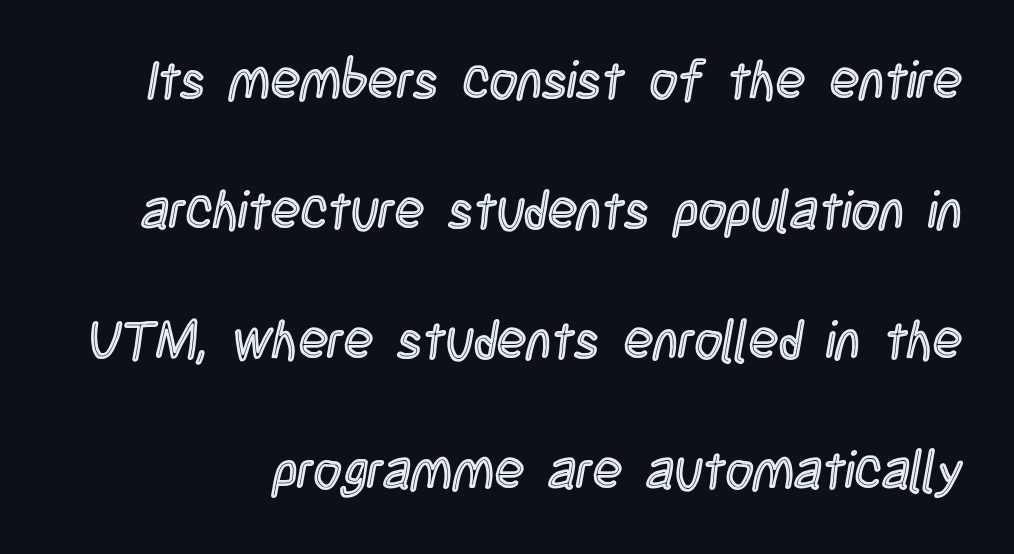
The space directly below the letters is spotless. This sample uses plain, unmodified letter spacing. Line spacing here is loose. You could not count columns in this text — the font is proportionally spaced.
